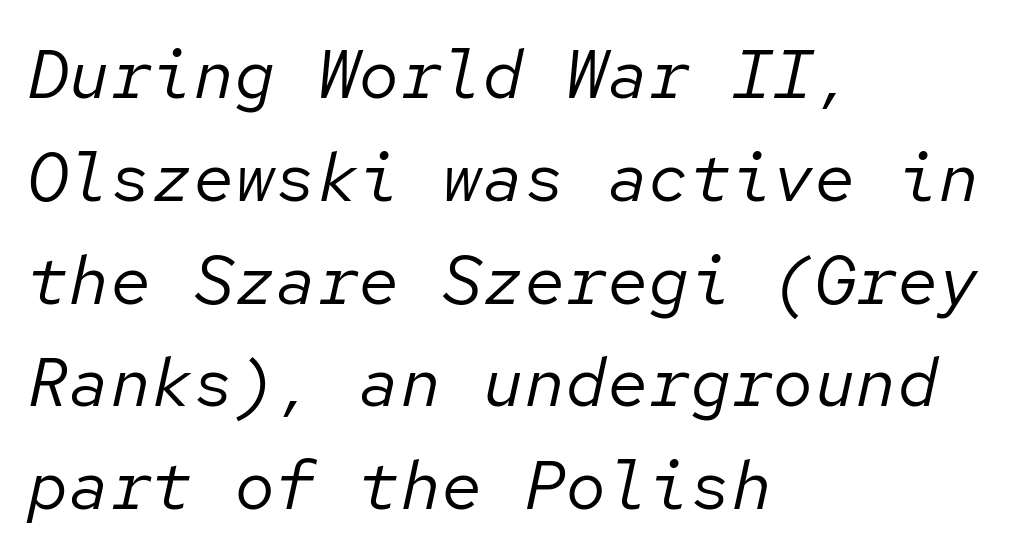
{"italic": "yes", "lean": "right", "slant_degrees": 12, "bold": "no", "weight": "regular", "width": "normal", "stroke_contrast": "low", "x_height": "medium", "monospaced": "yes", "underline": "no", "align": "left", "line_spacing": "normal", "line_spacing_ratio": 1.49, "letter_spacing": "normal", "letter_spacing_em": 0.0, "glyph_px": 69}
